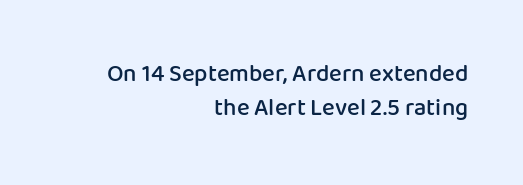
The image shows 24 px text type, upright; set right-aligned, normal line spacing (1.43x), normal letter spacing, not underlined.
